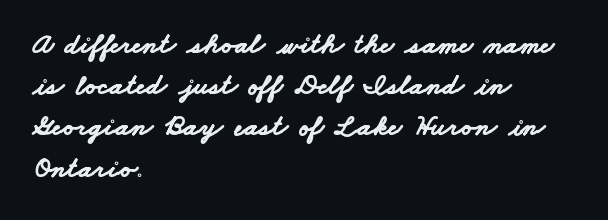
The image shows 29 px bold, wide sans-serif type; set left-aligned, normal line spacing (1.42x), normal letter spacing, not underlined; low stroke contrast and a small x-height.
